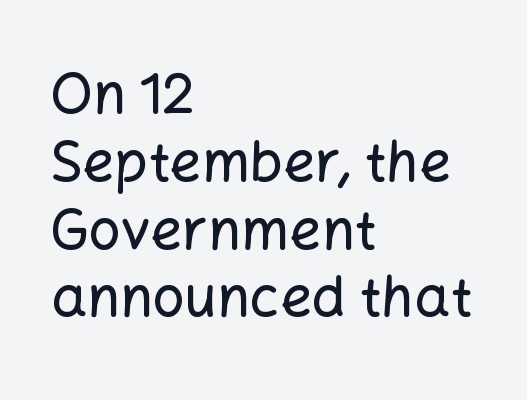
The image shows 56 px sans-serif type, upright; set left-aligned, line spacing 1.21x, normal letter spacing, not underlined; low stroke contrast and a medium x-height.
